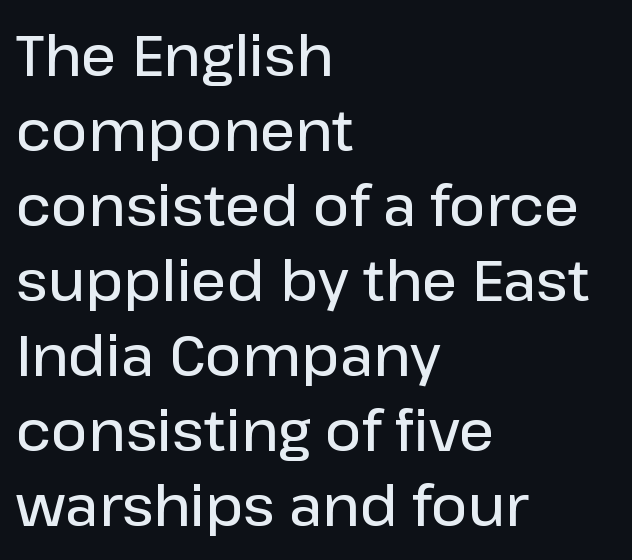
Nope, not italic — everything's standing straight. I'd call this a sans setting — the letters go barefoot. The lines in this sample share a left origin and differ only in where they stop. The rendering uses natural spacing where letterforms have individual widths. The baseline area is clear. Students, note that the glyphs here touch the page at normal intervals.
